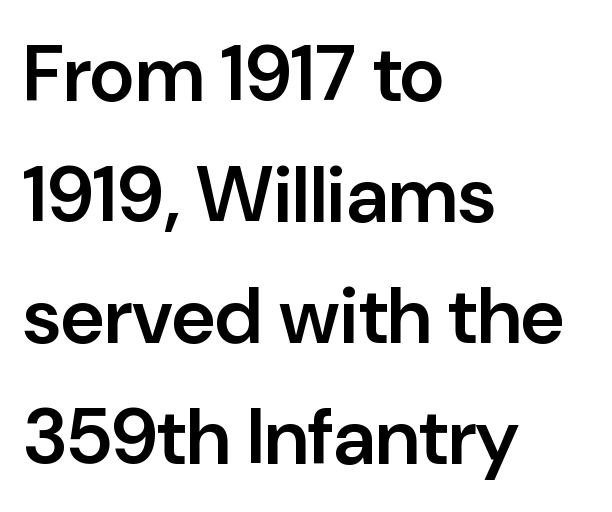
Q: Is the text bold? A: Semi-bold.
Q: Is the text italic (slanted)? A: No, it is upright.
Q: Is the typeface a serif or a sans-serif typeface? A: Sans-serif.
Q: Is the text underlined? A: No.
Q: How is the paragraph aligned? A: Left-aligned.
Q: Is the spacing between letters normal or unusually wide? A: Normal.
Q: Is the spacing between lines tight, normal or loose? A: Normal.
Q: Width (condensed, normal, or wide)? A: Normal.
Q: Stroke contrast? A: Low.
Q: x-height? A: Medium.
Q: Monospaced? A: No.
